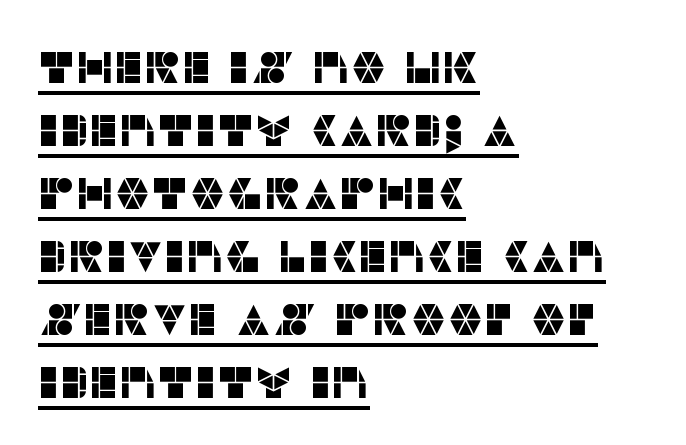
The image shows 45 px sans-serif type, upright; set left-aligned, normal line spacing (1.4x), normal letter spacing, underlined; low stroke contrast and a large x-height.
